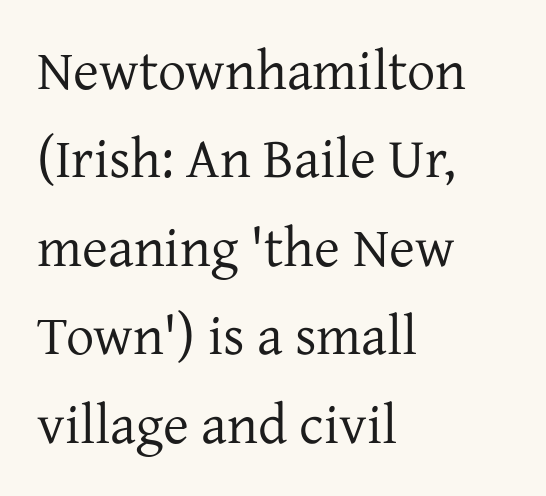
Q: Is the text bold? A: No.
Q: Is the text italic (slanted)? A: No, it is upright.
Q: Is the typeface a serif or a sans-serif typeface? A: Serif.
Q: Is the text underlined? A: No.
Q: How is the paragraph aligned? A: Left-aligned.
Q: Is the spacing between letters normal or unusually wide? A: Normal.
Q: Is the spacing between lines tight, normal or loose? A: Normal.
Q: Width (condensed, normal, or wide)? A: Normal.
Q: Stroke contrast? A: Low.
Q: x-height? A: Medium.
Q: Monospaced? A: No.
